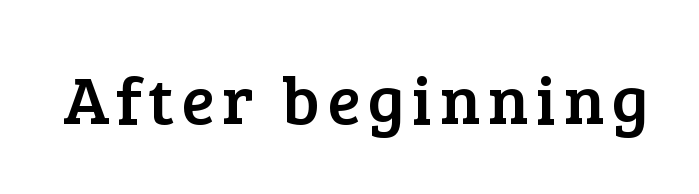
Think of a printed novel: that variable character pitch is what you see here. Tall strokes in this sample are plumb rather than angled. Font category for this specimen: serif. Clear beneath every line of the passage.
